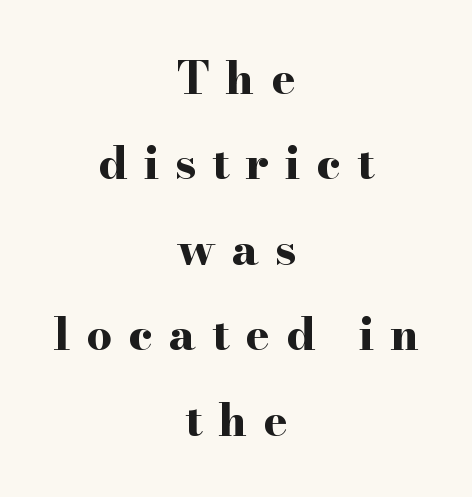
Q: Is the text bold? A: Yes.
Q: Is the text italic (slanted)? A: No, it is upright.
Q: Is the typeface a serif or a sans-serif typeface? A: Serif.
Q: Is the text underlined? A: No.
Q: How is the paragraph aligned? A: Centered.
Q: Is the spacing between letters normal or unusually wide? A: Unusually wide.
Q: Is the spacing between lines tight, normal or loose? A: Loose.
Q: Width (condensed, normal, or wide)? A: Wide.
Q: Stroke contrast? A: High.
Q: x-height? A: Small.
Q: Monospaced? A: No.
